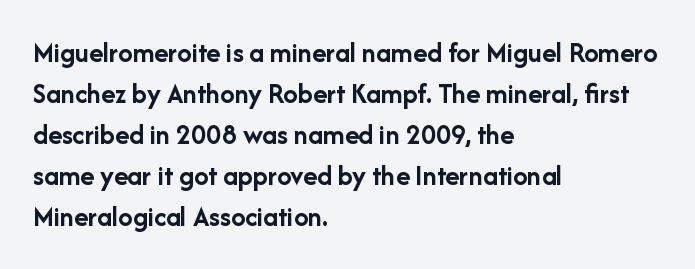
Q: Is the text bold? A: Yes.
Q: Is the text italic (slanted)? A: No, it is upright.
Q: Is the typeface a serif or a sans-serif typeface? A: Sans-serif.
Q: Is the text underlined? A: No.
Q: How is the paragraph aligned? A: Left-aligned.
Q: Is the spacing between letters normal or unusually wide? A: Normal.
Q: Is the spacing between lines tight, normal or loose? A: Normal.
Q: Width (condensed, normal, or wide)? A: Normal.
Q: Stroke contrast? A: Low.
Q: x-height? A: Medium.
Q: Monospaced? A: No.
